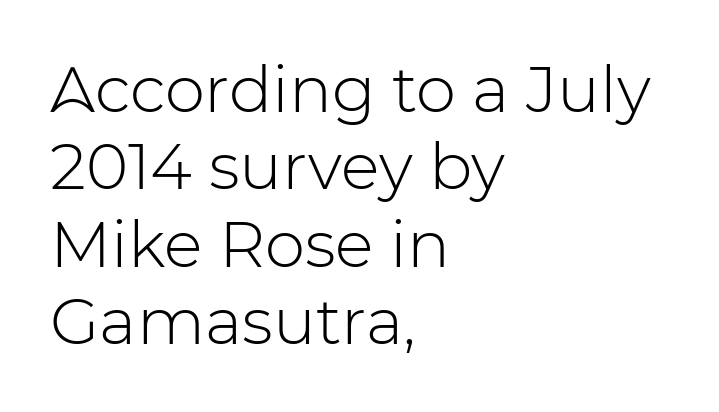
{"serif": "no", "italic": "no", "bold": "no", "weight": "light", "width": "normal", "stroke_contrast": "low", "x_height": "medium", "monospaced": "no", "underline": "no", "align": "left", "line_spacing_ratio": 1.21, "letter_spacing": "normal", "letter_spacing_em": 0.0, "glyph_px": 64}
